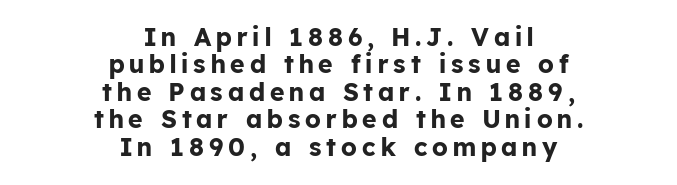
{"italic": "no", "bold": "yes", "underline": "no", "align": "center", "line_spacing": "tight", "line_spacing_ratio": 1.1, "letter_spacing": "wide", "letter_spacing_em": 0.2, "glyph_px": 25}
